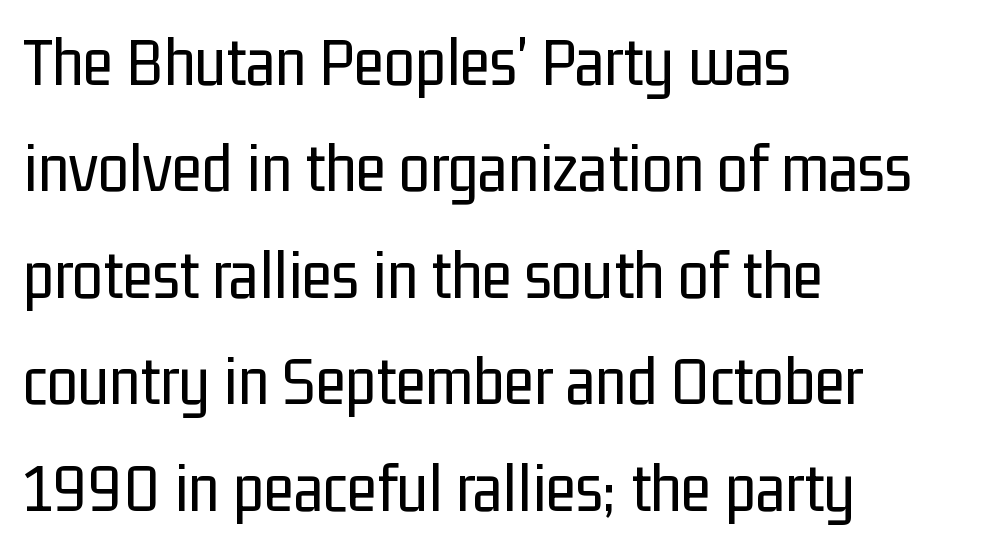
Notice how descenders clear the ascenders below comfortably — that's standard leading. In terms of posture, this sample is upright. The cut favours lightness, reaching ordinary text weight at its darkest. The setting favours the left margin, as ordinary paragraphs usually do. The rendering shows plain stroke endings on the letterforms — a sans-serif design.
